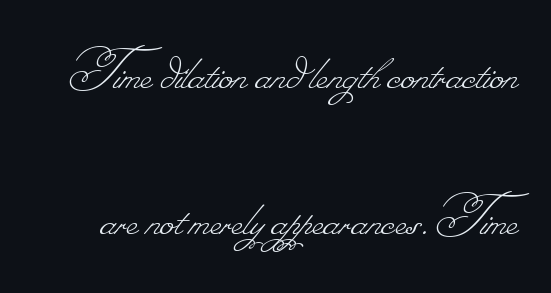
{"bold": "no", "weight": "thin", "width": "normal", "stroke_contrast": "low", "monospaced": "no", "underline": "no", "line_spacing": "loose", "line_spacing_ratio": 2.35, "letter_spacing": "normal", "letter_spacing_em": 0.0, "glyph_px": 62}
